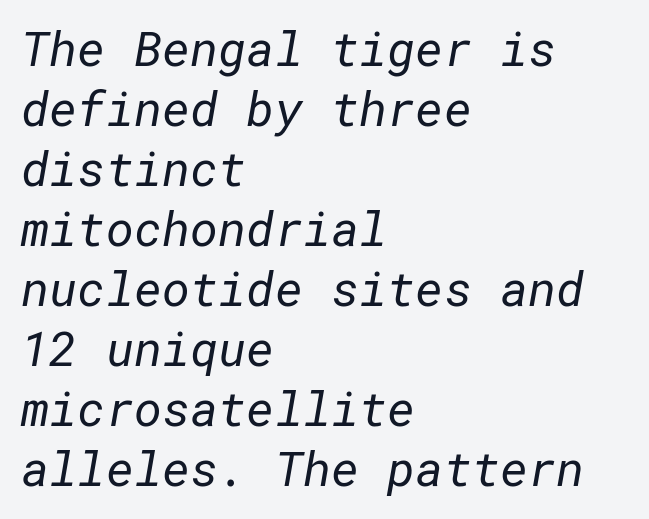
Q: Is the text bold? A: No.
Q: Is the typeface a serif or a sans-serif typeface? A: Sans-serif.
Q: Is the text underlined? A: No.
Q: How is the paragraph aligned? A: Left-aligned.
Q: Is the spacing between letters normal or unusually wide? A: Normal.
Q: Is the spacing between lines tight, normal or loose? A: Normal.
Q: Width (condensed, normal, or wide)? A: Normal.
Q: Stroke contrast? A: Low.
Q: x-height? A: Medium.
